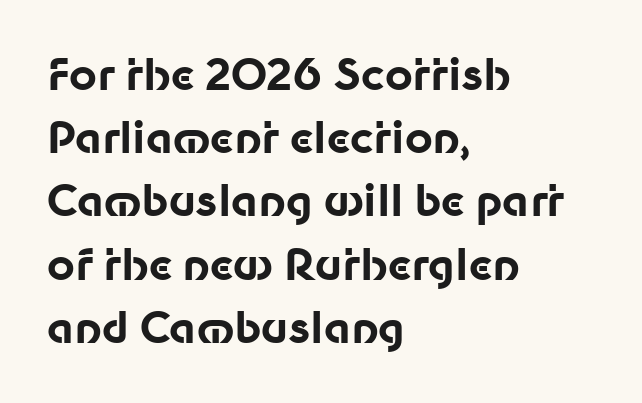
Q: Is the text bold? A: Yes.
Q: Is the text italic (slanted)? A: No, it is upright.
Q: Is the typeface a serif or a sans-serif typeface? A: Sans-serif.
Q: Is the text underlined? A: No.
Q: How is the paragraph aligned? A: Left-aligned.
Q: Is the spacing between letters normal or unusually wide? A: Normal.
Q: Is the spacing between lines tight, normal or loose? A: Normal.
Q: Width (condensed, normal, or wide)? A: Normal.
Q: Stroke contrast? A: Low.
Q: x-height? A: Medium.
Q: Monospaced? A: No.
